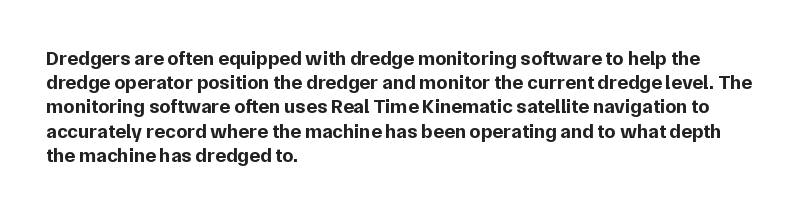
Descenders hang freely into open space. The paragraph has a hard left edge and a soft right edge. It's the straight-up-and-down kind of type. Observe the ordinary spacing: letters are neighbours, not strangers. Weight check: bold — yes, fully.
